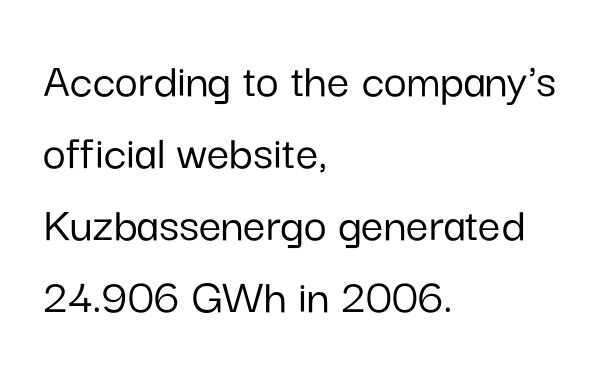
{"serif": "no", "italic": "no", "width": "normal", "stroke_contrast": "low", "x_height": "medium", "monospaced": "no", "underline": "no", "align": "left", "line_spacing": "normal", "line_spacing_ratio": 1.44, "letter_spacing": "normal", "letter_spacing_em": 0.0, "glyph_px": 50}
